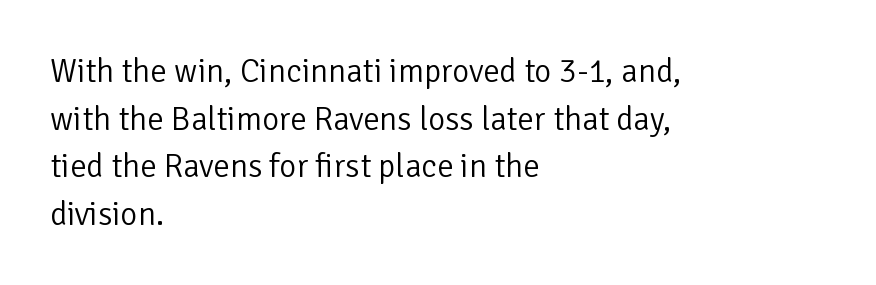
Q: Is the text bold? A: No.
Q: Is the text italic (slanted)? A: No, it is upright.
Q: Is the typeface a serif or a sans-serif typeface? A: Sans-serif.
Q: Is the text underlined? A: No.
Q: How is the paragraph aligned? A: Left-aligned.
Q: Is the spacing between letters normal or unusually wide? A: Normal.
Q: Is the spacing between lines tight, normal or loose? A: Normal.
Q: Width (condensed, normal, or wide)? A: Normal.
Q: Stroke contrast? A: Low.
Q: x-height? A: Medium.
Q: Monospaced? A: No.
